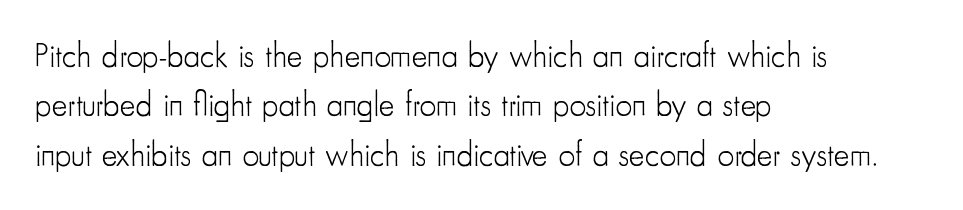
Q: Is the text bold? A: No.
Q: Is the text italic (slanted)? A: No, it is upright.
Q: Is the typeface a serif or a sans-serif typeface? A: Sans-serif.
Q: Is the text underlined? A: No.
Q: How is the paragraph aligned? A: Left-aligned.
Q: Is the spacing between letters normal or unusually wide? A: Normal.
Q: Is the spacing between lines tight, normal or loose? A: Normal.
Q: Width (condensed, normal, or wide)? A: Condensed.
Q: Stroke contrast? A: Low.
Q: x-height? A: Small.
Q: Monospaced? A: No.
